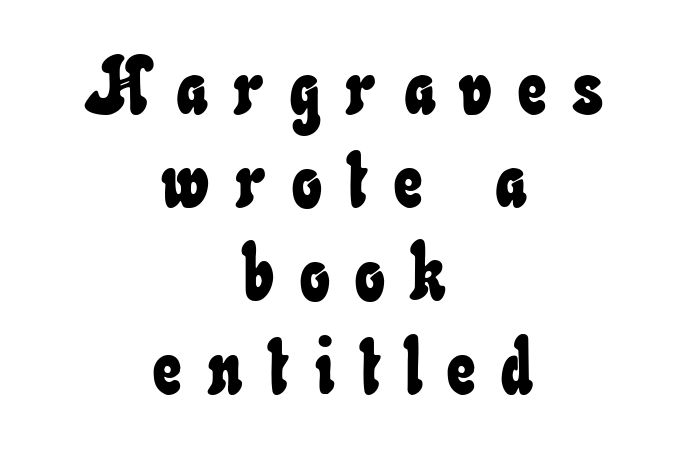
{"width": "condensed", "stroke_contrast": "low", "x_height": "small", "monospaced": "no", "underline": "no", "align": "center", "line_spacing_ratio": 1.18, "letter_spacing": "wide", "letter_spacing_em": 0.33, "glyph_px": 79}
